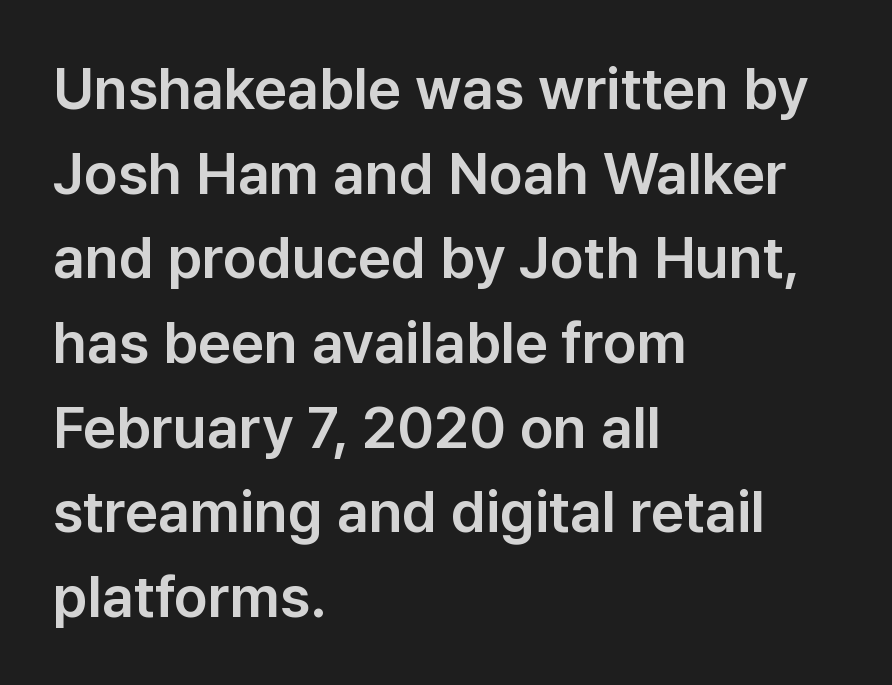
The image shows 58 px sans-serif type, upright; set left-aligned, normal line spacing (1.46x), normal letter spacing, not underlined; low stroke contrast and a medium x-height.
